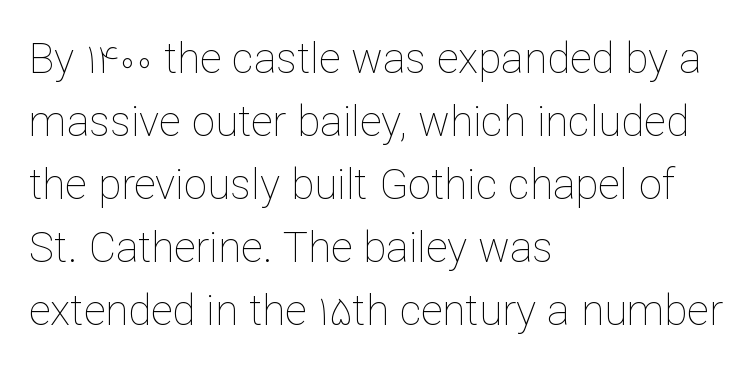
The image shows 42 px thin type, upright; set left-aligned, normal line spacing (1.5x), normal letter spacing, not underlined; low stroke contrast and a medium x-height.
